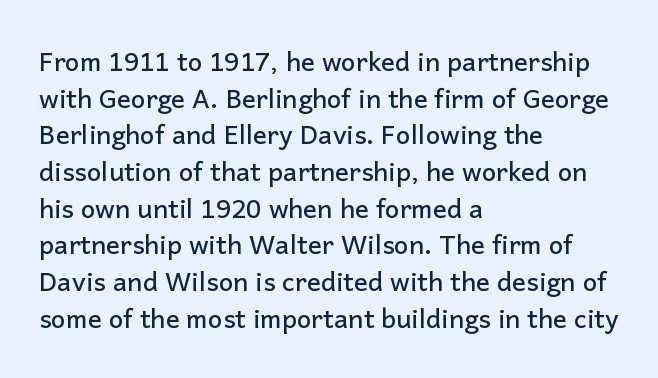
Q: Is the text italic (slanted)? A: No, it is upright.
Q: Is the text underlined? A: No.
Q: How is the paragraph aligned? A: Left-aligned.
Q: Is the spacing between letters normal or unusually wide? A: Normal.
Q: Is the spacing between lines tight, normal or loose? A: Normal.
